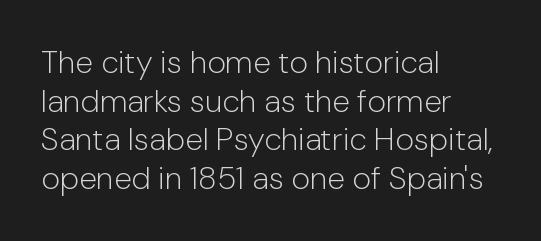
Each letter keeps its own natural width here, so spacing adapts to shape. Nobody touched the tracking dial on this one. Quick note: underline off. The lines in this sample share a left origin and differ only in where they stop. Posture: vertical. Note: no serifs on the glyphs.
